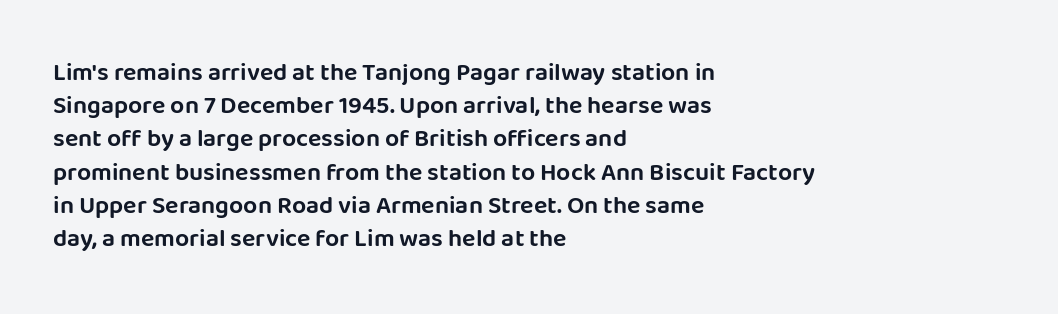
{"italic": "no", "underline": "no", "align": "left", "line_spacing": "normal", "line_spacing_ratio": 1.33, "letter_spacing": "normal", "letter_spacing_em": 0.0, "glyph_px": 25}
